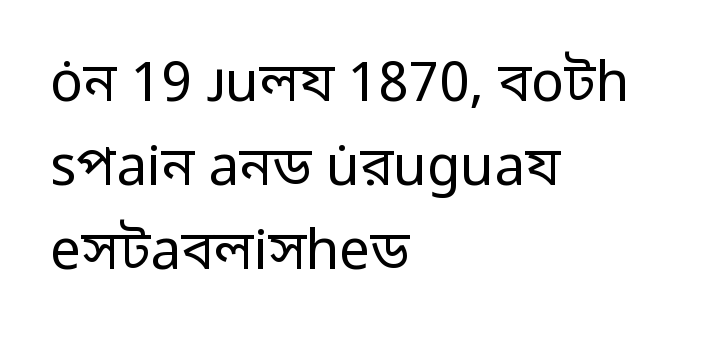
The image shows 55 px regular-weight sans-serif type, upright; set left-aligned, normal line spacing (1.53x), normal letter spacing, not underlined; low stroke contrast and a medium x-height.
